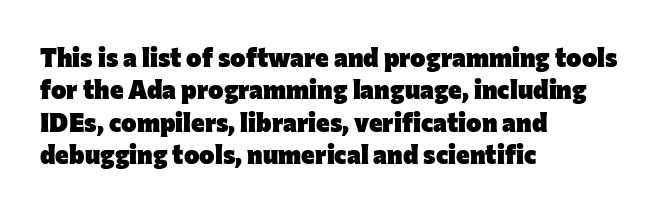
Interline gaps are of average width in this sample. Words float on clear page, feet unadorned. Weight check: bold — yes, fully. These lines were composed using upright roman letters.
